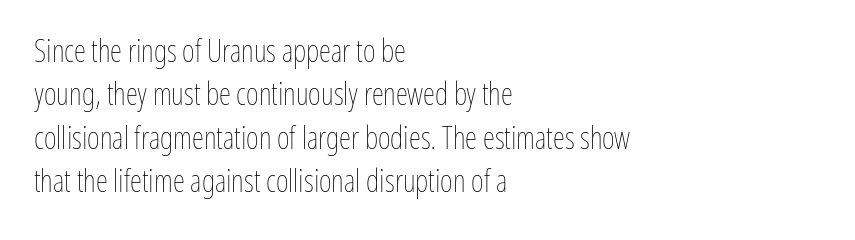
{"italic": "no", "bold": "no", "weight": "thin", "width": "condensed", "stroke_contrast": "low", "x_height": "medium", "monospaced": "no", "underline": "no", "align": "left", "line_spacing": "normal", "line_spacing_ratio": 1.4, "letter_spacing": "normal", "letter_spacing_em": 0.0, "glyph_px": 31}
